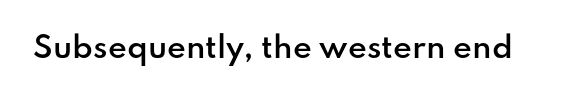
{"serif": "no", "italic": "no", "bold": "semi", "weight": "semibold", "width": "normal", "stroke_contrast": "low", "x_height": "small", "monospaced": "no", "underline": "no", "letter_spacing": "normal", "letter_spacing_em": 0.0, "glyph_px": 29}
